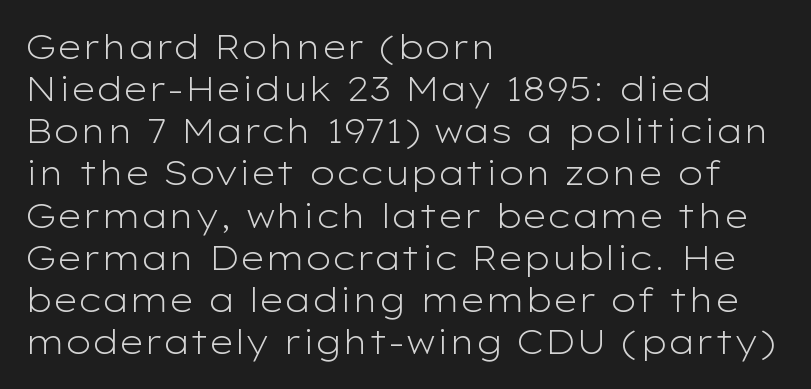
No letter is thick-stroked: the sample isn't bold. Are there feet on the stems? There aren't — it's a sans. Letters rest on an invisible, unmarked baseline. The lines are quadded left.
